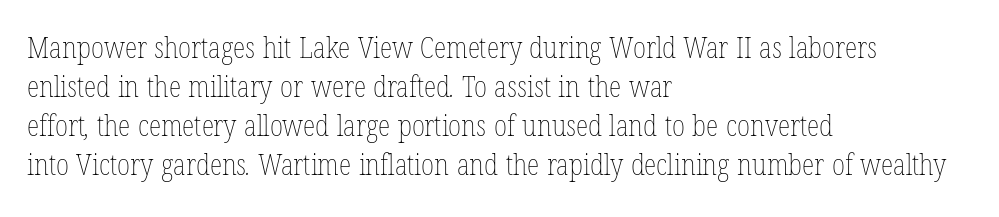
The image shows 29 px thin, condensed type; set left-aligned, normal line spacing (1.34x), normal letter spacing, not underlined; low stroke contrast and a medium x-height.
